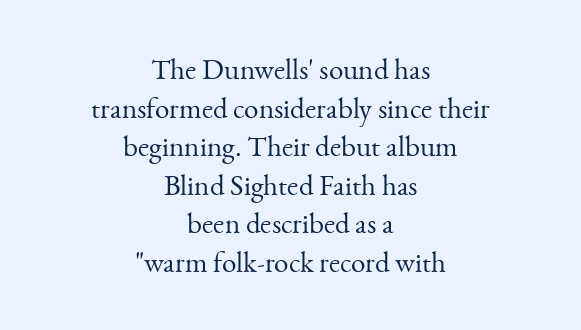
The image shows 29 px light serif type, upright; set centered, normal line spacing (1.33x), normal letter spacing, not underlined; medium stroke contrast and a small x-height.
